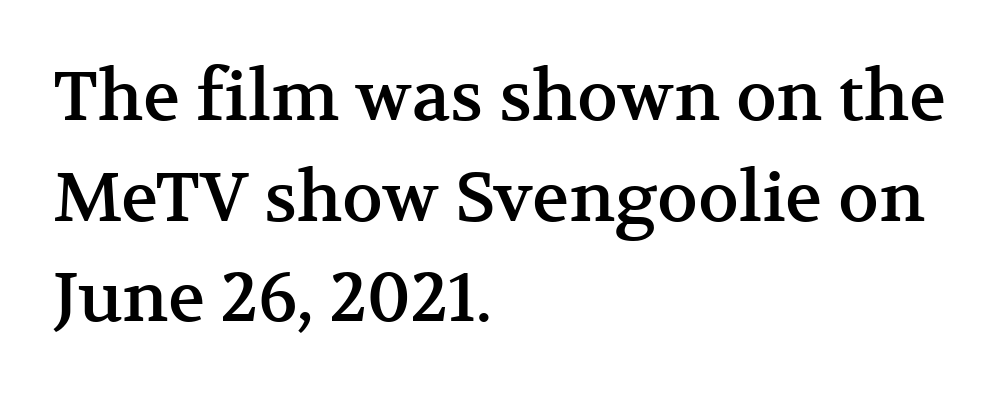
Q: Is the text italic (slanted)? A: No, it is upright.
Q: Is the typeface a serif or a sans-serif typeface? A: Serif.
Q: Is the text underlined? A: No.
Q: How is the paragraph aligned? A: Left-aligned.
Q: Is the spacing between letters normal or unusually wide? A: Normal.
Q: Is the spacing between lines tight, normal or loose? A: Normal.
Q: Width (condensed, normal, or wide)? A: Normal.
Q: Stroke contrast? A: Medium.
Q: x-height? A: Medium.
Q: Monospaced? A: No.
